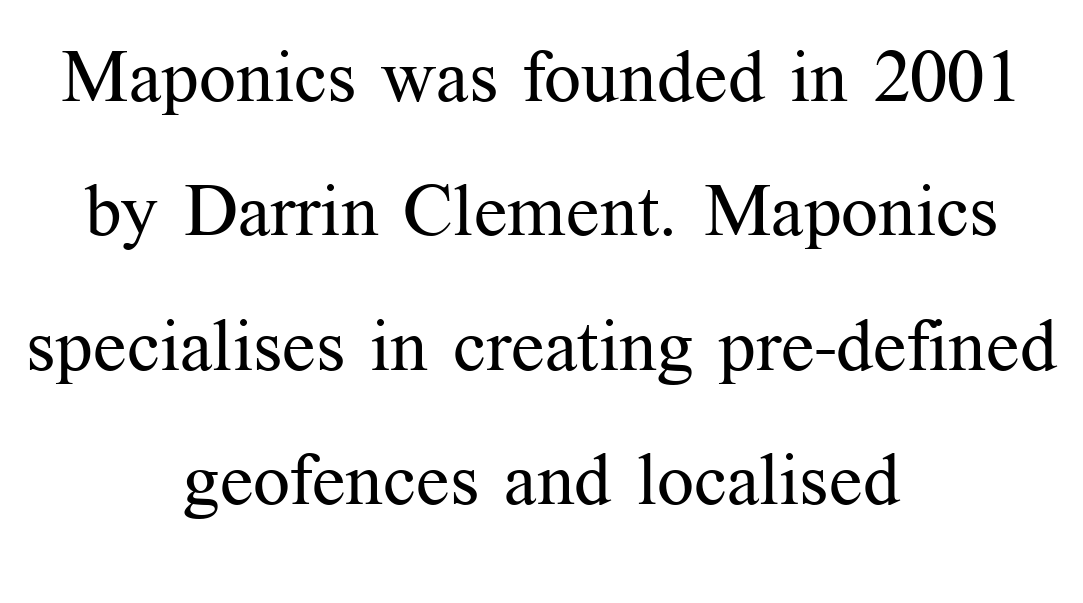
{"serif": "yes", "italic": "no", "bold": "no", "weight": "regular", "width": "normal", "stroke_contrast": "medium", "x_height": "medium", "monospaced": "no", "underline": "no", "align": "center", "line_spacing_ratio": 1.84, "letter_spacing": "normal", "letter_spacing_em": 0.0, "glyph_px": 73}
